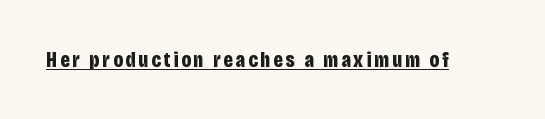
{"italic": "no", "bold": "yes", "underline": "yes", "glyph_px": 22}
